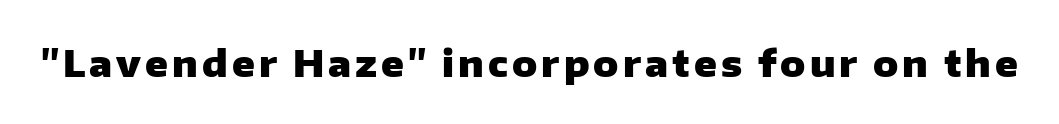
The image shows 37 px heavy sans-serif type, upright; set not underlined; low stroke contrast and a medium x-height.
